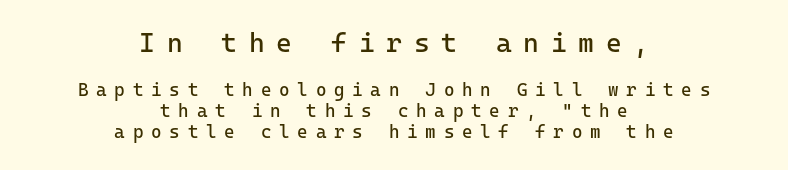
Short note: letters widely spaced. Nothing heavy about these letters — not bold at all. Underline: absent. Scale decreases going downward across the two blocks. Italic: no, the glyphs are upright roman.
